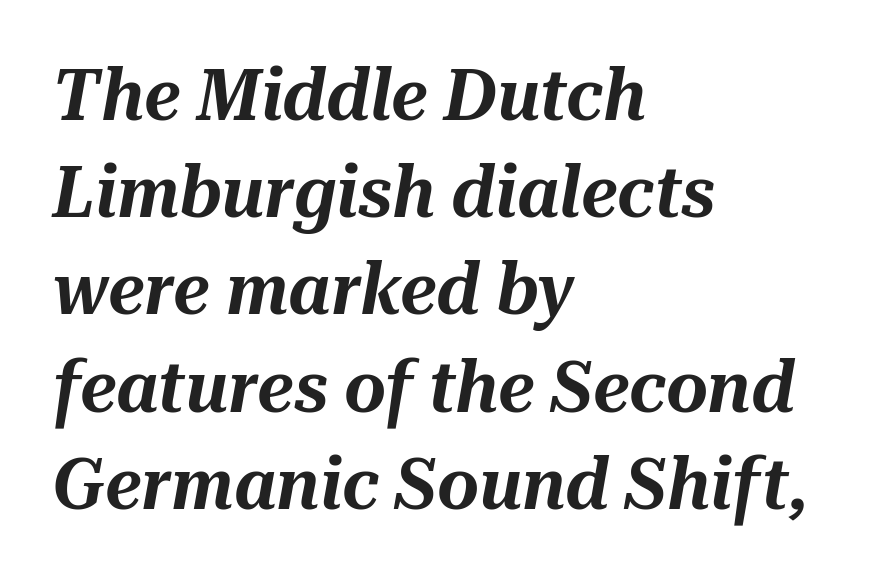
{"italic": "yes", "lean": "right", "slant_degrees": 10, "width": "normal", "stroke_contrast": "medium", "x_height": "medium", "monospaced": "no", "underline": "no", "align": "left", "line_spacing": "normal", "line_spacing_ratio": 1.35, "letter_spacing": "normal", "letter_spacing_em": 0.0, "glyph_px": 72}
